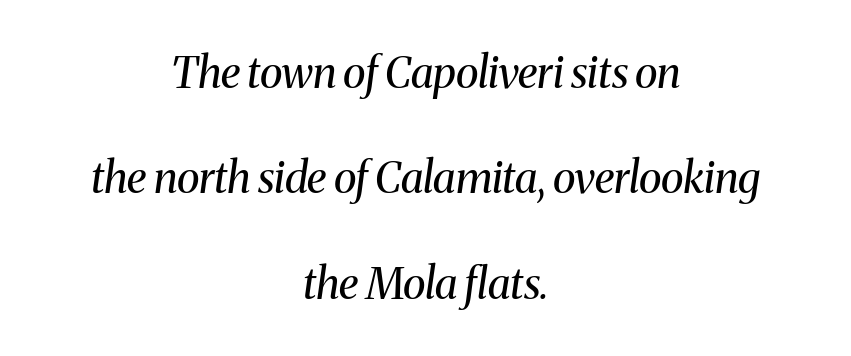
The image shows 43 px regular-weight serif type, italic (leaning right); set centered, loose line spacing (2.45x), normal letter spacing, not underlined; medium stroke contrast and a medium x-height.
